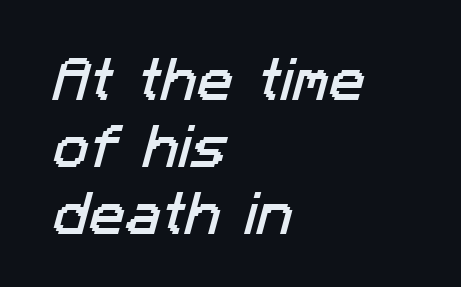
Decoration check: the copy has no underline. Reading down the column, the eye jumps a familiar distance to each next line. You could not count columns in this text — the font is proportionally spaced. This is sans-serif lettering, the kind often seen on screens and signage. Layout note: lines flush left.
